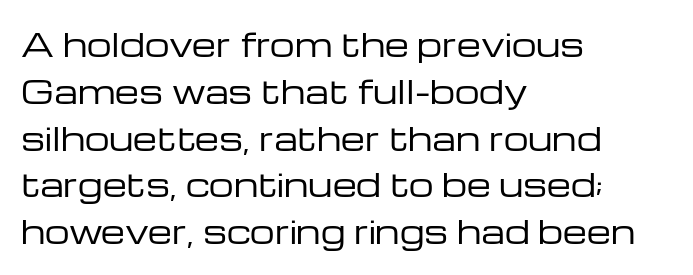
Designer's note — italics off, roman on. Students, note that the glyphs here touch the page at normal intervals. Caption: multi-line text, flush left, ragged right. One glance says typical: line gaps are just what's usual. Nothing heavy about these letters — not bold at all.
